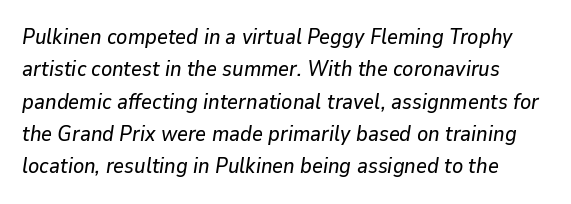
{"italic": "yes", "lean": "right", "slant_degrees": 9, "underline": "no", "line_spacing": "normal", "line_spacing_ratio": 1.54, "letter_spacing": "normal", "letter_spacing_em": 0.0, "glyph_px": 21}
